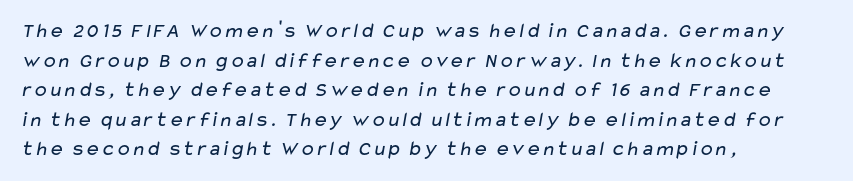
The image shows 21 px text type; set left-aligned, normal line spacing (1.41x), normal letter spacing, not underlined.
